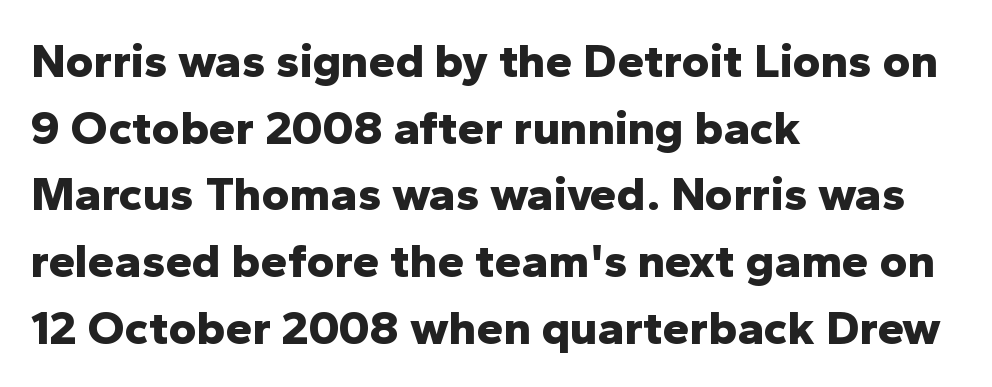
Q: Is the text bold? A: Yes.
Q: Is the text italic (slanted)? A: No, it is upright.
Q: Is the typeface a serif or a sans-serif typeface? A: Sans-serif.
Q: Is the text underlined? A: No.
Q: How is the paragraph aligned? A: Left-aligned.
Q: Is the spacing between letters normal or unusually wide? A: Normal.
Q: Is the spacing between lines tight, normal or loose? A: Normal.
Q: Width (condensed, normal, or wide)? A: Normal.
Q: Stroke contrast? A: Low.
Q: x-height? A: Medium.
Q: Monospaced? A: No.
